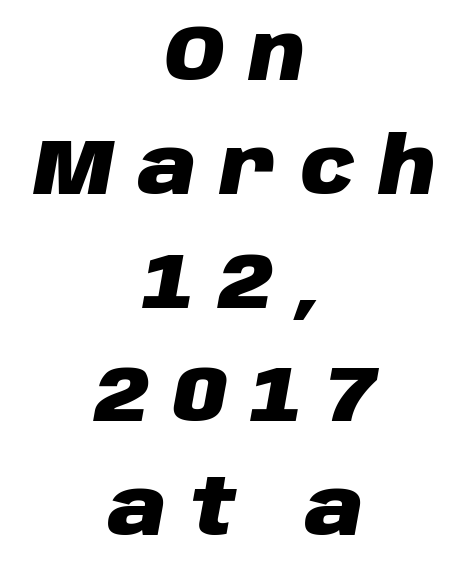
The strip under each line holds only bare page. The space between consecutive lines is moderate. Every letter is thick-stroked: bold, no question. Loose tracking; the words dissolve into strings of separated letters. You can tell it's italic because the verticals aren't actually vertical. Varying glyph widths throughout — classic text-font behaviour.
